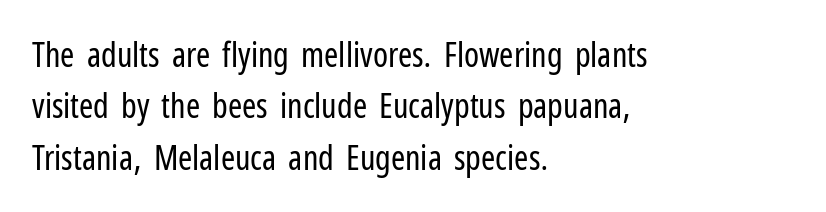
The image shows 34 px regular-weight, condensed sans-serif type, upright; set left-aligned, normal line spacing (1.51x), normal letter spacing, not underlined; low stroke contrast and a medium x-height.
